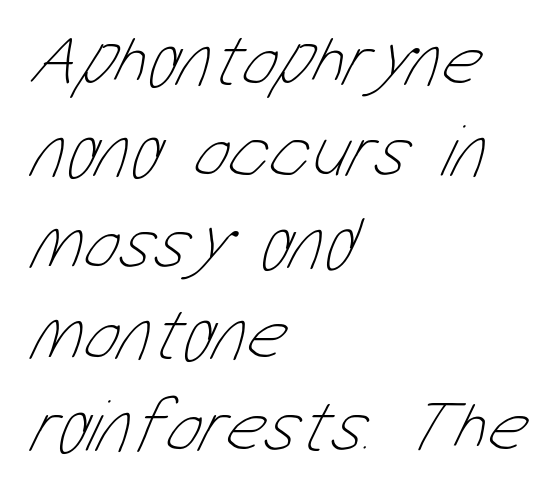
Q: Is the text bold? A: No.
Q: Is the text underlined? A: No.
Q: How is the paragraph aligned? A: Left-aligned.
Q: Is the spacing between letters normal or unusually wide? A: Normal.
Q: Width (condensed, normal, or wide)? A: Condensed.
Q: Stroke contrast? A: Low.
Q: x-height? A: Medium.
Q: Monospaced? A: No.
